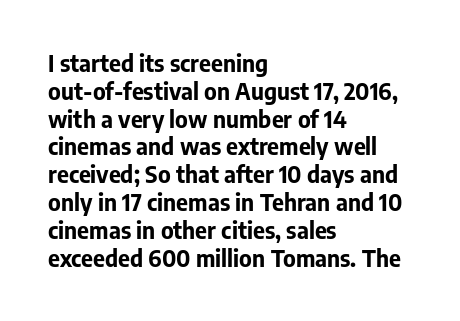
{"italic": "no", "bold": "yes", "underline": "no", "align": "left", "line_spacing_ratio": 1.21, "letter_spacing": "normal", "letter_spacing_em": 0.0, "glyph_px": 23}
